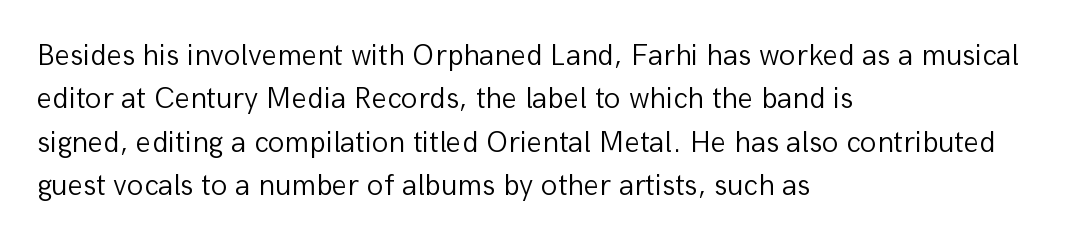
The lines are quadded left. Note the varied advance widths — an 'i' is clearly narrower than an 'm'. The specimen omits any rule beneath the text block's lines. No chunkiness to these letters — they're not bold. The typeface chosen for these lines omits serifs.
